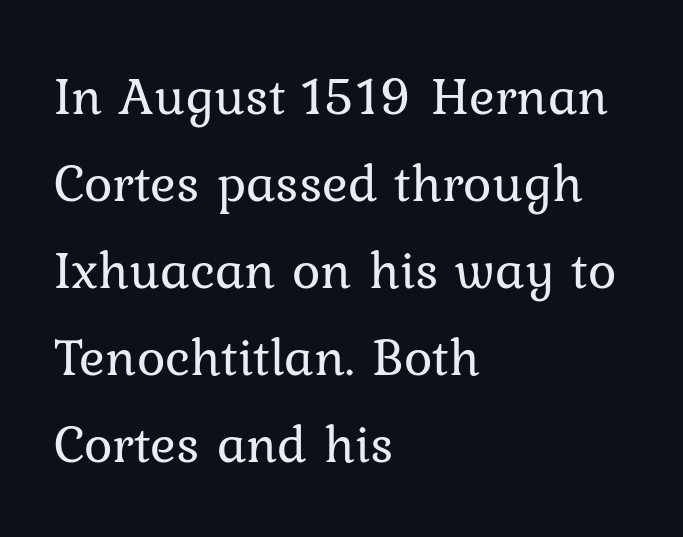
The passage shown has conventional tracking throughout. The letters carry serifs — small finishing strokes at the ends of their stems. Stems here are at most as thick as an everyday book face. A roman cut, with each character standing at attention.
